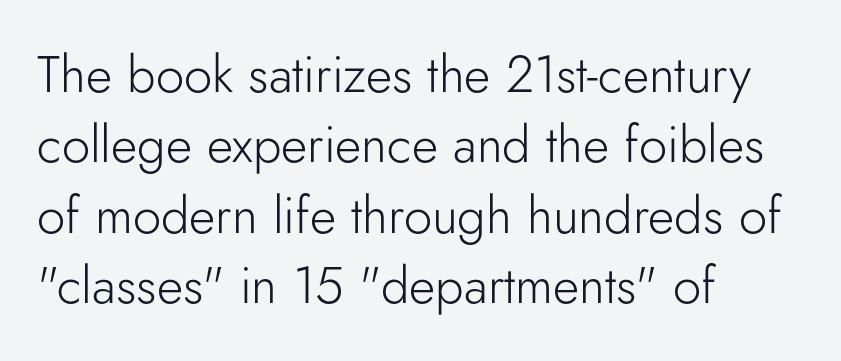
The image shows 51 px light sans-serif type, upright; set left-aligned, normal line spacing (1.38x), normal letter spacing, not underlined; low stroke contrast and a small x-height.
